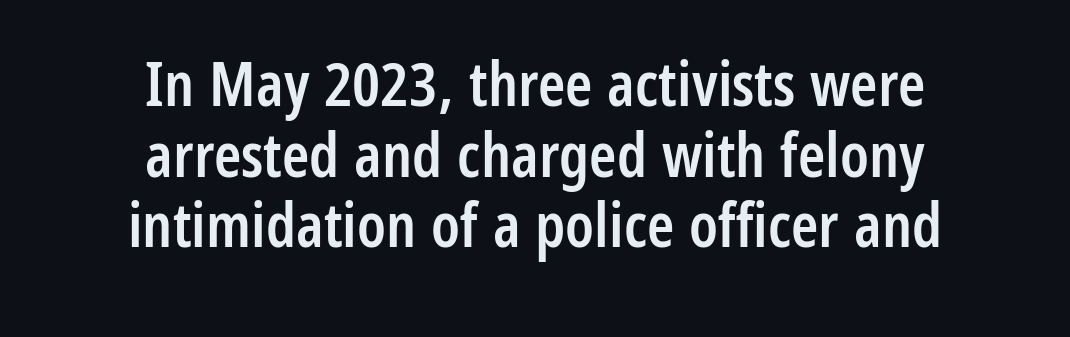
The image shows 62 px semibold, condensed sans-serif type, upright; set centered, tight line spacing (1.14x), normal letter spacing, not underlined; low stroke contrast and a medium x-height.
